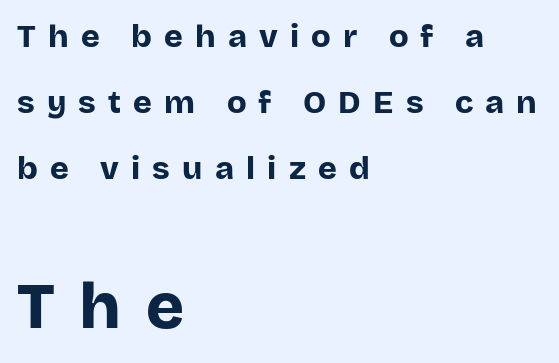
The image shows 65 px bold sans-serif type, upright; set left-aligned, loose line spacing (2.06x), unusually wide letter spacing (+0.38 em), not underlined; the second (bottom) block is 2.03x larger; low stroke contrast and a large x-height.
